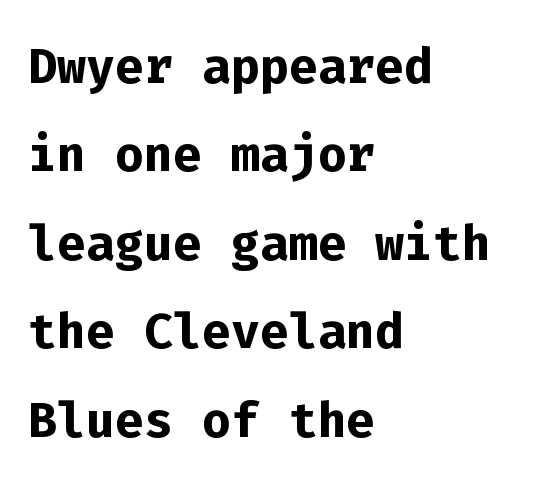
The image shows 68 px semibold sans-serif type, upright, monospaced; set left-aligned, normal line spacing (1.3x), normal letter spacing, not underlined; low stroke contrast and a medium x-height.
